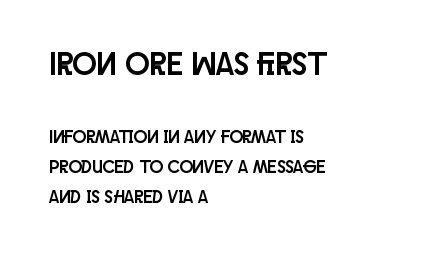
Q: Is the text italic (slanted)? A: No, it is upright.
Q: Is the typeface a serif or a sans-serif typeface? A: Sans-serif.
Q: Is the text underlined? A: No.
Q: How is the paragraph aligned? A: Left-aligned.
Q: Is the spacing between letters normal or unusually wide? A: Normal.
Q: Is the spacing between lines tight, normal or loose? A: Normal.
Q: Which block of text is set in a larger size, the first (top) or the second (bottom)? A: The first (top) one.
Q: Width (condensed, normal, or wide)? A: Condensed.
Q: Stroke contrast? A: Low.
Q: x-height? A: Large.
Q: Monospaced? A: No.
